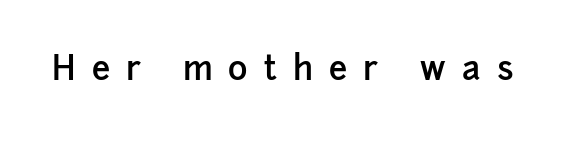
Q: Is the text bold? A: Semi-bold.
Q: Is the text italic (slanted)? A: No, it is upright.
Q: Is the typeface a serif or a sans-serif typeface? A: Sans-serif.
Q: Is the text underlined? A: No.
Q: Is the spacing between letters normal or unusually wide? A: Unusually wide.
Q: Width (condensed, normal, or wide)? A: Normal.
Q: Stroke contrast? A: Low.
Q: x-height? A: Medium.
Q: Monospaced? A: No.
